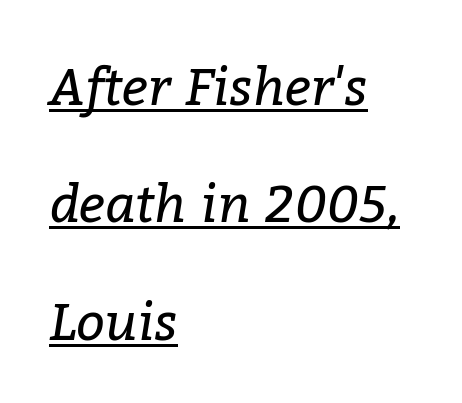
The image shows 51 px regular-weight serif type, italic (leaning right); set left-aligned, loose line spacing (2.3x), normal letter spacing, underlined; low stroke contrast and a medium x-height.
